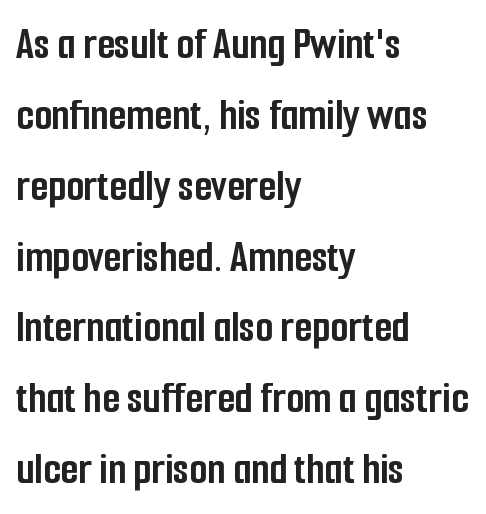
Q: Is the text bold? A: Yes.
Q: Is the text italic (slanted)? A: No, it is upright.
Q: Is the typeface a serif or a sans-serif typeface? A: Sans-serif.
Q: Is the text underlined? A: No.
Q: How is the paragraph aligned? A: Left-aligned.
Q: Is the spacing between letters normal or unusually wide? A: Normal.
Q: Is the spacing between lines tight, normal or loose? A: Normal.
Q: Width (condensed, normal, or wide)? A: Condensed.
Q: Stroke contrast? A: Low.
Q: x-height? A: Medium.
Q: Monospaced? A: No.
